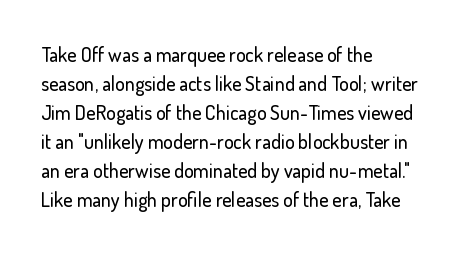
The image shows 20 px text type, upright; set left-aligned, normal line spacing (1.45x), normal letter spacing, not underlined.
